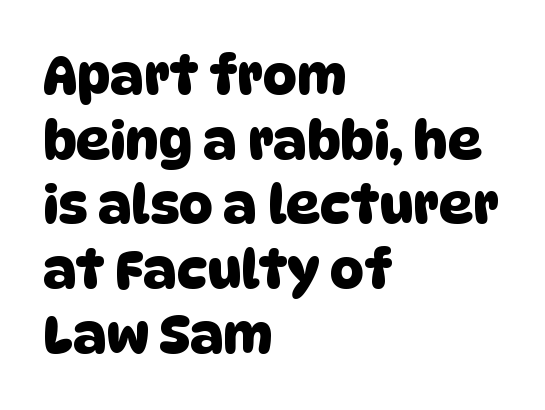
Q: Is the typeface a serif or a sans-serif typeface? A: Sans-serif.
Q: Is the text underlined? A: No.
Q: How is the paragraph aligned? A: Left-aligned.
Q: Is the spacing between letters normal or unusually wide? A: Normal.
Q: Width (condensed, normal, or wide)? A: Normal.
Q: Stroke contrast? A: Low.
Q: x-height? A: Large.
Q: Monospaced? A: No.
